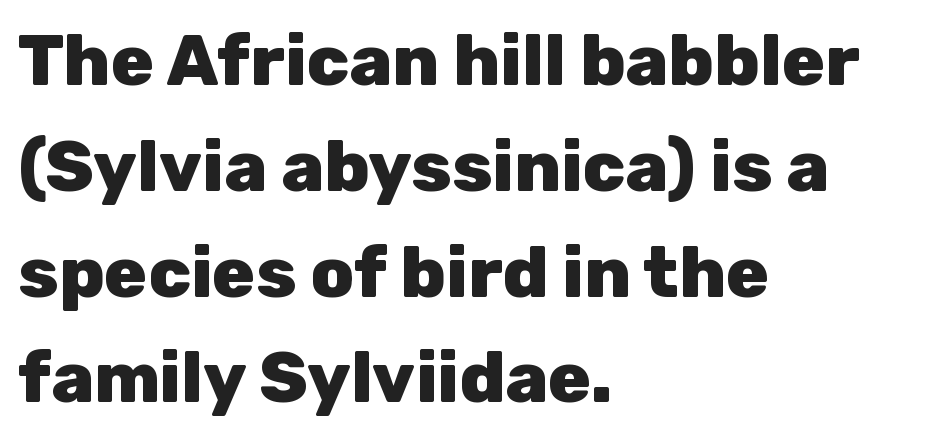
The image shows 71 px heavy sans-serif type, upright; set left-aligned, normal line spacing (1.49x), normal letter spacing, not underlined; low stroke contrast and a medium x-height.
